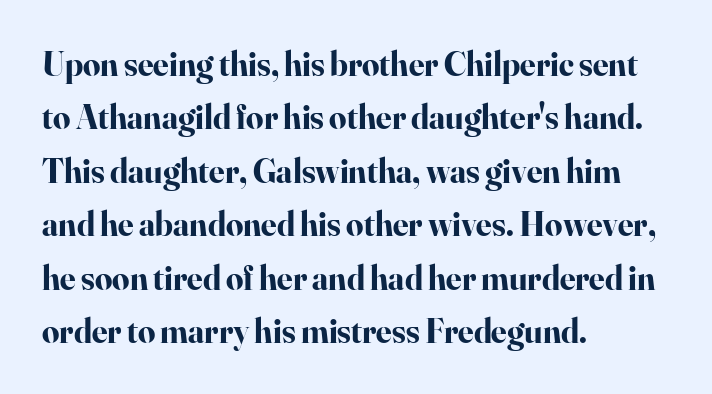
Q: Is the text bold? A: Yes.
Q: Is the text italic (slanted)? A: No, it is upright.
Q: Is the typeface a serif or a sans-serif typeface? A: Serif.
Q: Is the text underlined? A: No.
Q: How is the paragraph aligned? A: Left-aligned.
Q: Is the spacing between letters normal or unusually wide? A: Normal.
Q: Is the spacing between lines tight, normal or loose? A: Normal.
Q: Width (condensed, normal, or wide)? A: Normal.
Q: Stroke contrast? A: High.
Q: x-height? A: Small.
Q: Monospaced? A: No.
